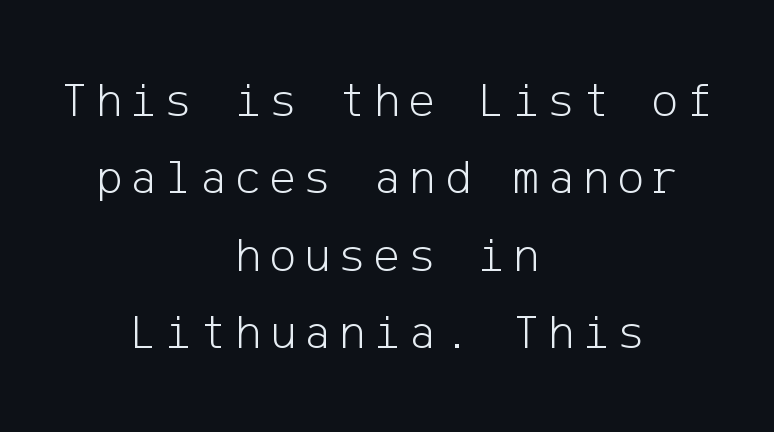
Q: Is the text bold? A: No.
Q: Is the text italic (slanted)? A: No, it is upright.
Q: Is the typeface a serif or a sans-serif typeface? A: Sans-serif.
Q: Is the text underlined? A: No.
Q: How is the paragraph aligned? A: Centered.
Q: Is the spacing between lines tight, normal or loose? A: Normal.
Q: Width (condensed, normal, or wide)? A: Normal.
Q: Stroke contrast? A: Low.
Q: x-height? A: Medium.
